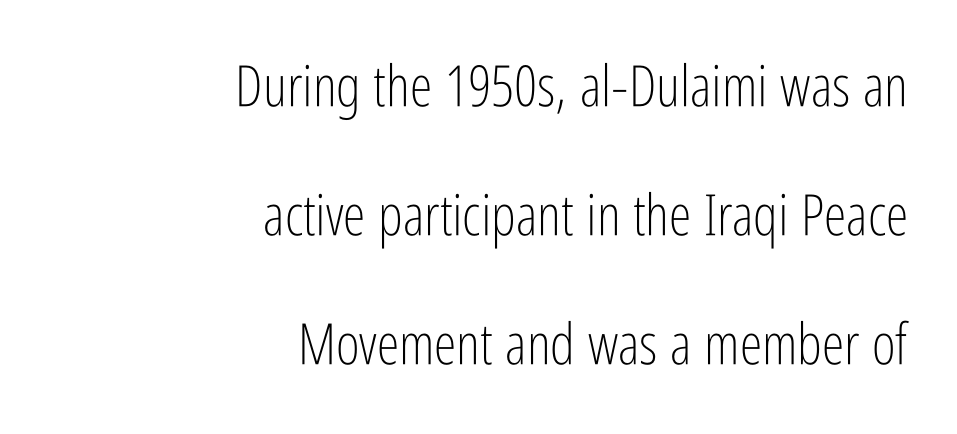
Q: Is the text bold? A: No.
Q: Is the text italic (slanted)? A: No, it is upright.
Q: Is the typeface a serif or a sans-serif typeface? A: Sans-serif.
Q: Is the text underlined? A: No.
Q: How is the paragraph aligned? A: Right-aligned.
Q: Is the spacing between letters normal or unusually wide? A: Normal.
Q: Is the spacing between lines tight, normal or loose? A: Loose.
Q: Width (condensed, normal, or wide)? A: Condensed.
Q: Stroke contrast? A: Low.
Q: x-height? A: Medium.
Q: Monospaced? A: No.
